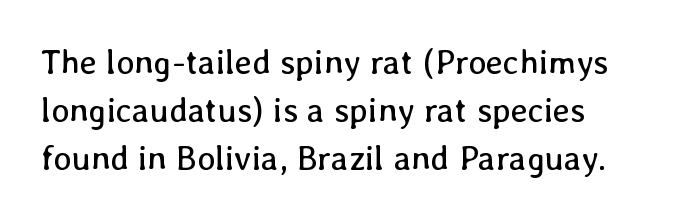
The image shows 34 px regular-weight type, upright; set left-aligned, normal line spacing (1.41x), normal letter spacing, not underlined; low stroke contrast and a medium x-height.
